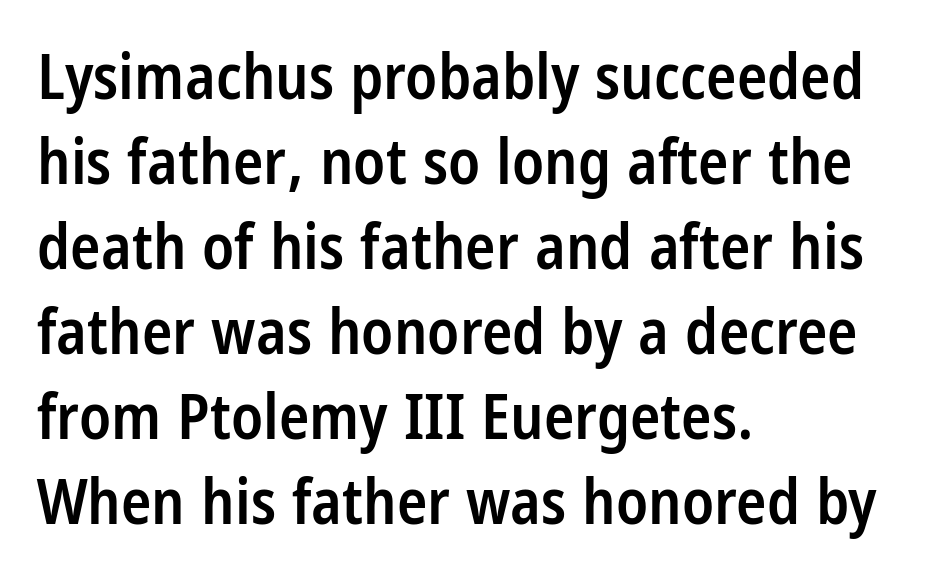
{"serif": "no", "italic": "no", "bold": "semi", "weight": "semibold", "width": "condensed", "stroke_contrast": "low", "x_height": "large", "monospaced": "no", "underline": "no", "align": "left", "line_spacing": "normal", "line_spacing_ratio": 1.35, "letter_spacing": "normal", "letter_spacing_em": 0.0, "glyph_px": 63}
